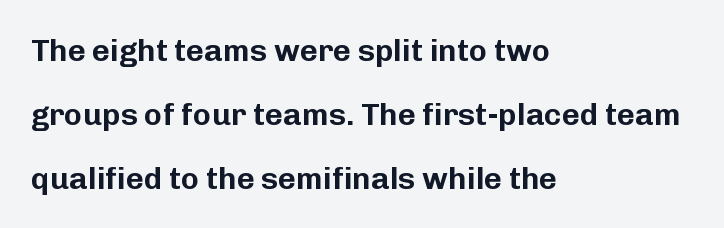
Q: Is the text italic (slanted)? A: No, it is upright.
Q: Is the typeface a serif or a sans-serif typeface? A: Sans-serif.
Q: Is the text underlined? A: No.
Q: How is the paragraph aligned? A: Left-aligned.
Q: Is the spacing between letters normal or unusually wide? A: Normal.
Q: Is the spacing between lines tight, normal or loose? A: Loose.
Q: Width (condensed, normal, or wide)? A: Normal.
Q: Stroke contrast? A: Low.
Q: x-height? A: Medium.
Q: Monospaced? A: No.
